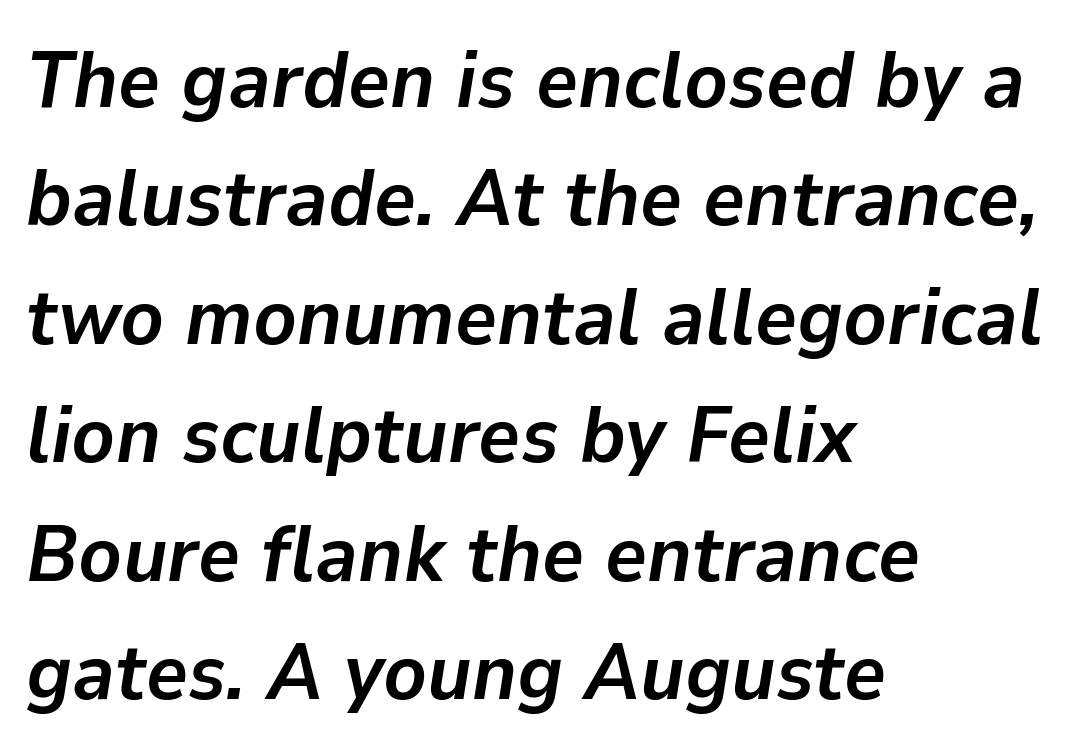
Q: Is the text bold? A: Yes.
Q: Is the text italic (slanted)? A: Yes, it leans right by about 9 degrees.
Q: Is the text underlined? A: No.
Q: How is the paragraph aligned? A: Left-aligned.
Q: Is the spacing between letters normal or unusually wide? A: Normal.
Q: Is the spacing between lines tight, normal or loose? A: Normal.
Q: Width (condensed, normal, or wide)? A: Normal.
Q: Stroke contrast? A: Low.
Q: x-height? A: Medium.
Q: Monospaced? A: No.
